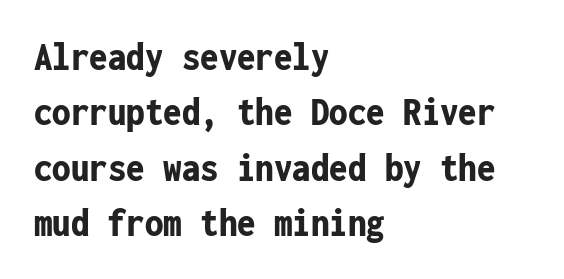
Horizontal alignment here is leftward, the default for most running prose. The glyphs have the mass of a bold cut. Interline gaps are of average width in this sample. The line texture is even and compact thanks to regular tracking. Letterform terminals end flat and unadorned throughout the passage.
